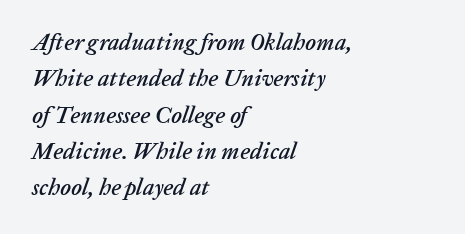
{"italic": "yes", "lean": "right", "slant_degrees": 20, "underline": "no", "align": "left", "line_spacing": "normal", "line_spacing_ratio": 1.58, "letter_spacing": "normal", "letter_spacing_em": 0.0, "glyph_px": 23}
